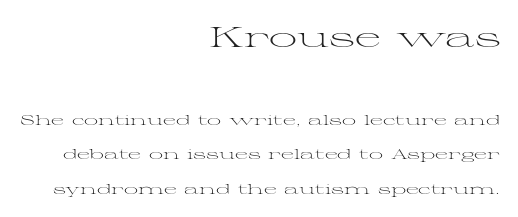
{"serif": "yes", "italic": "no", "bold": "no", "weight": "light", "width": "wide", "stroke_contrast": "medium", "x_height": "medium", "monospaced": "no", "underline": "no", "align": "right", "line_spacing": "loose", "line_spacing_ratio": 2.47, "letter_spacing": "normal", "letter_spacing_em": 0.0, "larger_block": "first", "size_ratio": 2.0, "glyph_px": 28}
